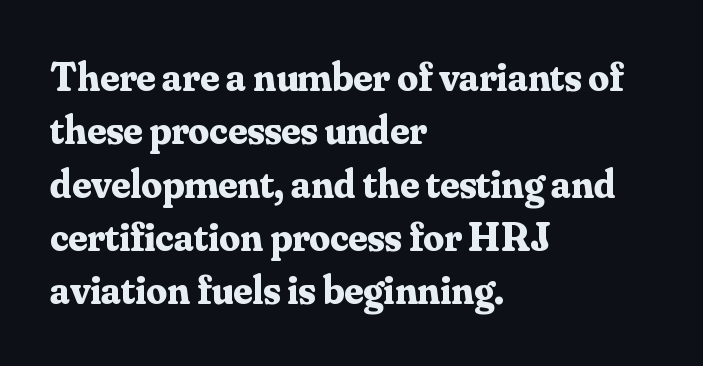
To sum up the face: it has serifs. The passage shown is typed in a proportional face where columns would drift. The rendering anchors every line to the left-hand side. What's the leading like? Ordinary, nothing unusual.
